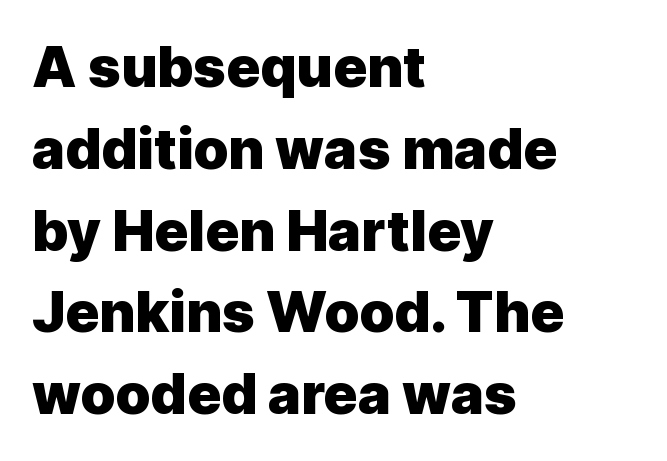
Q: Is the text bold? A: Yes.
Q: Is the text italic (slanted)? A: No, it is upright.
Q: Is the typeface a serif or a sans-serif typeface? A: Sans-serif.
Q: Is the text underlined? A: No.
Q: How is the paragraph aligned? A: Left-aligned.
Q: Is the spacing between letters normal or unusually wide? A: Normal.
Q: Is the spacing between lines tight, normal or loose? A: Normal.
Q: Width (condensed, normal, or wide)? A: Normal.
Q: x-height? A: Medium.
Q: Monospaced? A: No.
